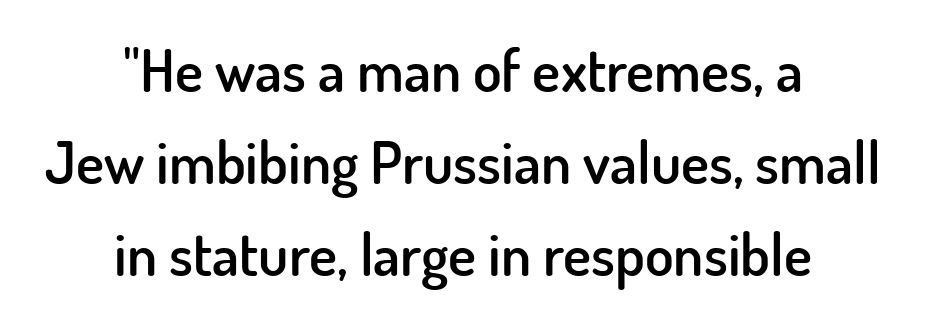
Q: Is the text bold? A: Semi-bold.
Q: Is the text italic (slanted)? A: No, it is upright.
Q: Is the typeface a serif or a sans-serif typeface? A: Sans-serif.
Q: Is the text underlined? A: No.
Q: How is the paragraph aligned? A: Centered.
Q: Is the spacing between letters normal or unusually wide? A: Normal.
Q: Is the spacing between lines tight, normal or loose? A: Normal.
Q: Width (condensed, normal, or wide)? A: Normal.
Q: Stroke contrast? A: Low.
Q: x-height? A: Small.
Q: Monospaced? A: No.
